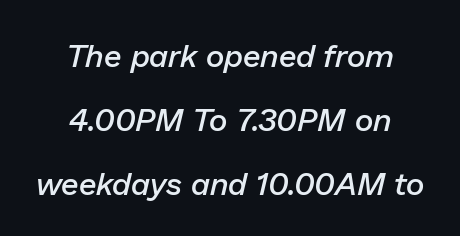
Typeset on center — no edge is straight. Each letter keeps its own natural width here, so spacing adapts to shape. If you measured baseline to baseline, you'd find a long distance. The passage shown is not underscored anywhere. The letters are slanted; this is an italic face.
